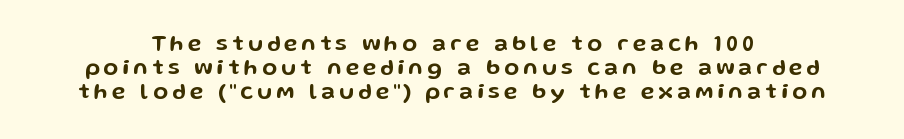
{"italic": "no", "underline": "no", "line_spacing": "tight", "line_spacing_ratio": 1.08, "glyph_px": 22}
